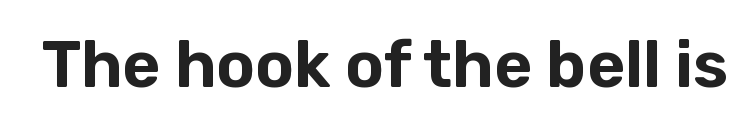
{"serif": "no", "italic": "no", "width": "normal", "stroke_contrast": "low", "x_height": "medium", "monospaced": "no", "underline": "no", "letter_spacing": "normal", "letter_spacing_em": 0.0, "glyph_px": 65}
